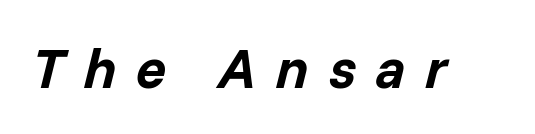
{"italic": "yes", "lean": "right", "slant_degrees": 14, "bold": "yes", "weight": "bold", "width": "normal", "stroke_contrast": "low", "x_height": "medium", "monospaced": "no", "underline": "no", "letter_spacing": "wide", "letter_spacing_em": 0.35, "glyph_px": 56}
